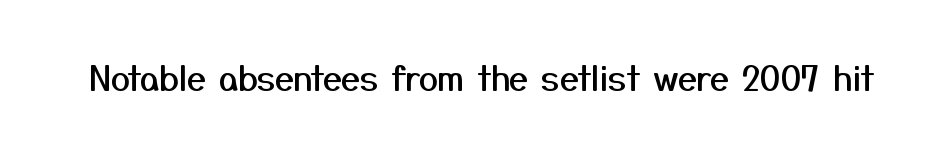
Q: Is the text italic (slanted)? A: No, it is upright.
Q: Is the typeface a serif or a sans-serif typeface? A: Sans-serif.
Q: Is the text underlined? A: No.
Q: Is the spacing between letters normal or unusually wide? A: Normal.
Q: Width (condensed, normal, or wide)? A: Normal.
Q: Stroke contrast? A: Medium.
Q: x-height? A: Medium.
Q: Monospaced? A: No.
